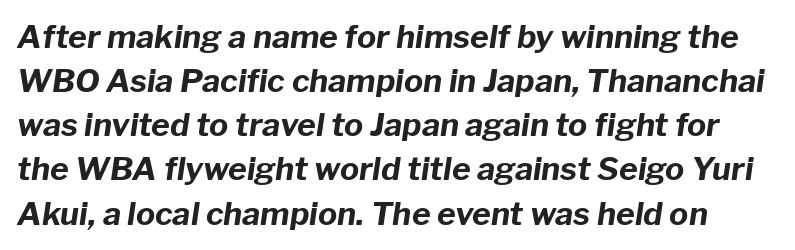
{"italic": "yes", "lean": "right", "slant_degrees": 8, "bold": "yes", "weight": "bold", "width": "normal", "stroke_contrast": "low", "x_height": "medium", "monospaced": "no", "underline": "no", "line_spacing": "normal", "line_spacing_ratio": 1.38, "letter_spacing": "normal", "letter_spacing_em": 0.0, "glyph_px": 32}
